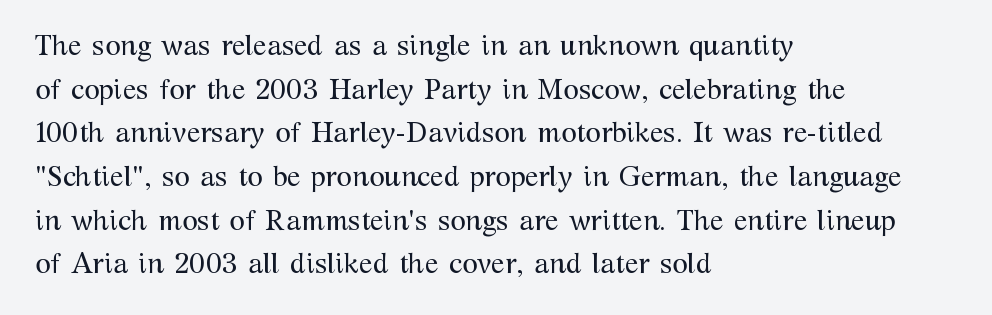
{"serif": "yes", "italic": "no", "bold": "no", "weight": "regular", "width": "normal", "stroke_contrast": "medium", "x_height": "medium", "monospaced": "no", "underline": "no", "align": "left", "line_spacing": "normal", "line_spacing_ratio": 1.56, "letter_spacing": "normal", "letter_spacing_em": 0.0, "glyph_px": 28}
